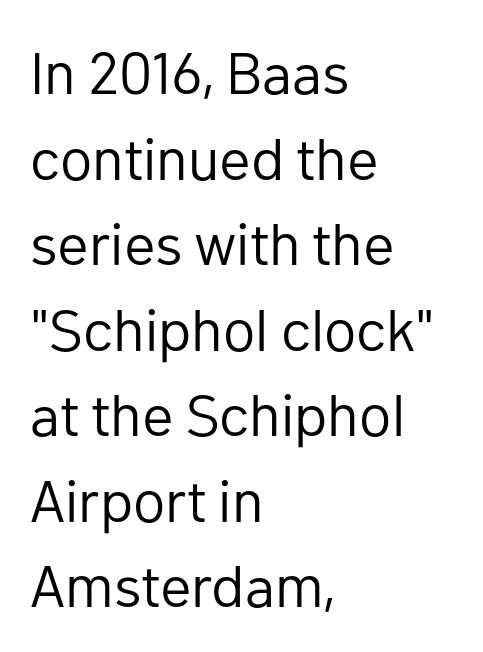
{"serif": "no", "italic": "no", "bold": "no", "weight": "regular", "width": "normal", "stroke_contrast": "low", "x_height": "medium", "monospaced": "no", "underline": "no", "align": "left", "line_spacing": "normal", "line_spacing_ratio": 1.45, "letter_spacing": "normal", "letter_spacing_em": 0.0, "glyph_px": 59}
